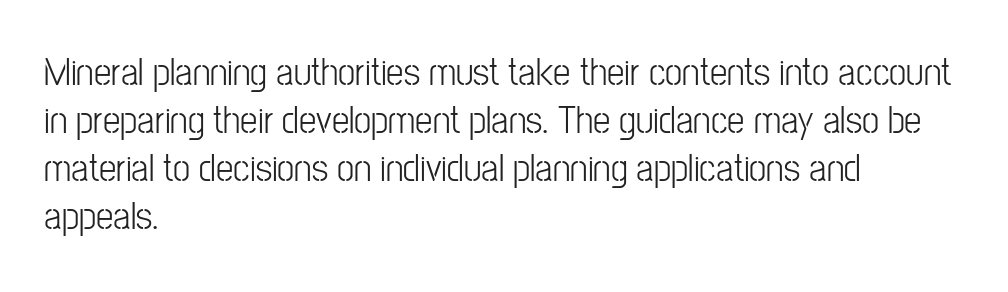
Bare-footed words on every line. A roman cut, with each character standing at attention. Examine the stroke ends and you'll find no serifs. One-word summary of the alignment: left. Do the characters align in a grid? No, the font is proportional. Compared with a typical body face, this is equally light or lighter still.
